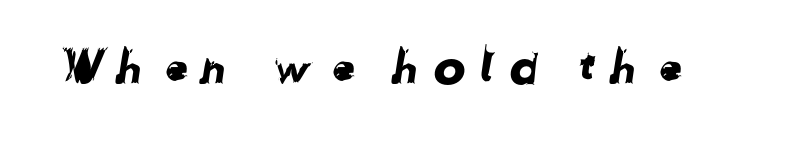
{"serif": "no", "width": "normal", "stroke_contrast": "low", "x_height": "medium", "monospaced": "no", "underline": "no", "letter_spacing": "wide", "letter_spacing_em": 0.24, "glyph_px": 48}
